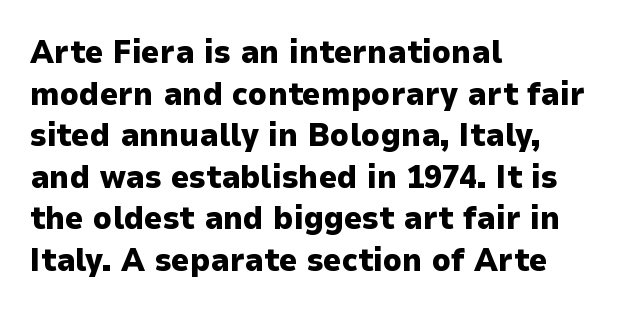
{"serif": "no", "italic": "no", "bold": "yes", "weight": "heavy", "width": "normal", "stroke_contrast": "low", "x_height": "medium", "monospaced": "no", "underline": "no", "align": "left", "line_spacing": "normal", "line_spacing_ratio": 1.3, "letter_spacing": "normal", "letter_spacing_em": 0.0, "glyph_px": 32}
